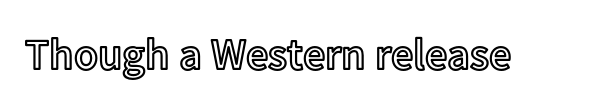
Q: Is the text italic (slanted)? A: No, it is upright.
Q: Is the text underlined? A: No.
Q: Is the spacing between letters normal or unusually wide? A: Normal.
Q: Width (condensed, normal, or wide)? A: Normal.
Q: x-height? A: Medium.
Q: Monospaced? A: No.
